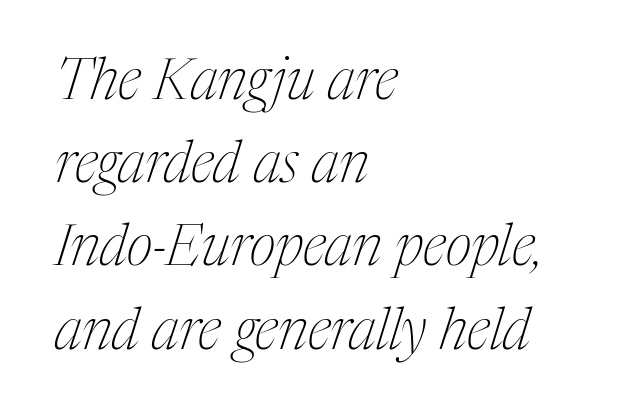
Q: Is the text bold? A: No.
Q: Is the text italic (slanted)? A: Yes, it leans right by about 17 degrees.
Q: Is the typeface a serif or a sans-serif typeface? A: Serif.
Q: Is the text underlined? A: No.
Q: How is the paragraph aligned? A: Left-aligned.
Q: Is the spacing between letters normal or unusually wide? A: Normal.
Q: Is the spacing between lines tight, normal or loose? A: Normal.
Q: Width (condensed, normal, or wide)? A: Condensed.
Q: Stroke contrast? A: Medium.
Q: x-height? A: Medium.
Q: Monospaced? A: No.
